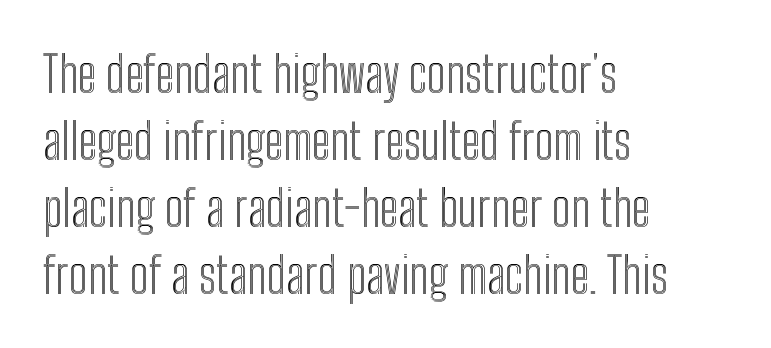
{"italic": "no", "width": "condensed", "x_height": "medium", "monospaced": "no", "underline": "no", "align": "left", "line_spacing": "normal", "line_spacing_ratio": 1.34, "letter_spacing": "normal", "letter_spacing_em": 0.0, "glyph_px": 50}
